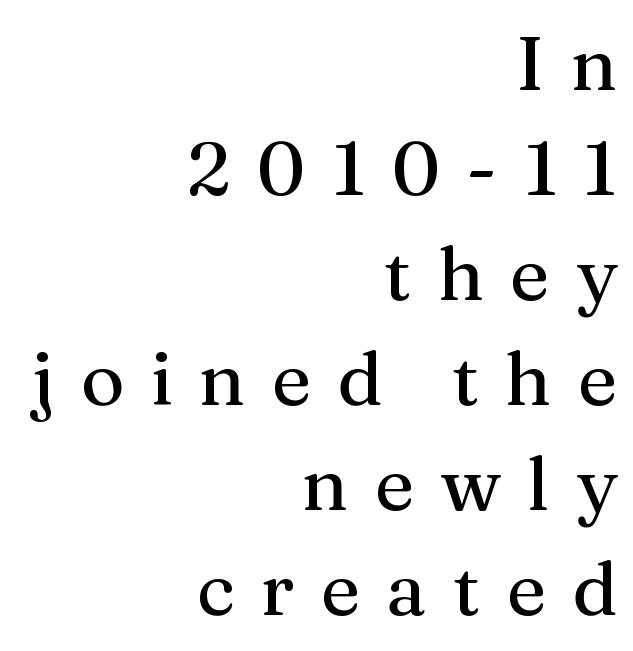
{"serif": "yes", "italic": "no", "width": "normal", "stroke_contrast": "medium", "x_height": "medium", "monospaced": "no", "underline": "no", "align": "right", "line_spacing": "normal", "line_spacing_ratio": 1.4, "letter_spacing": "wide", "letter_spacing_em": 0.35, "glyph_px": 75}
